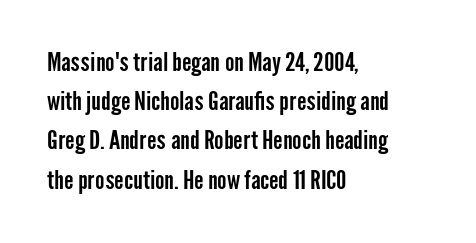
{"italic": "no", "underline": "no", "align": "left", "line_spacing": "normal", "line_spacing_ratio": 1.57, "letter_spacing": "normal", "letter_spacing_em": 0.0, "glyph_px": 25}
